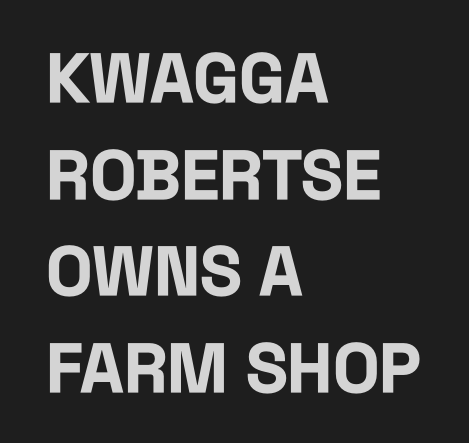
The image shows 69 px bold, condensed sans-serif type, upright; set left-aligned, normal line spacing (1.4x), normal letter spacing, not underlined; low stroke contrast and a large x-height.
